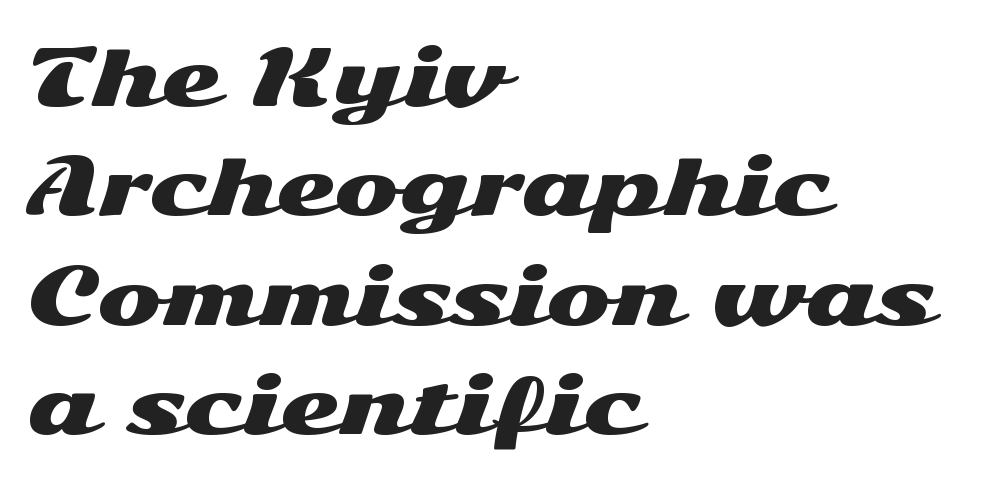
A typesetter would call this zero additional tracking. The lines in this sample share a left origin and differ only in where they stop. Note the varied advance widths — an 'i' is clearly narrower than an 'm'. Is there much room between lines? A standard amount, neither cramped nor airy.
